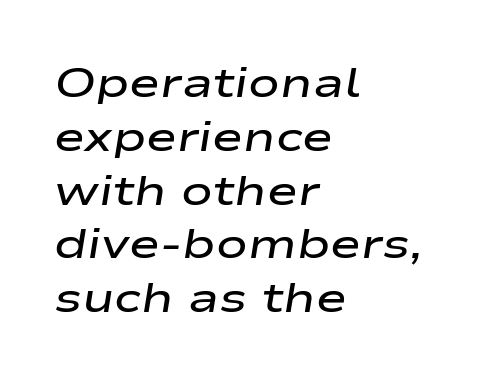
Q: Is the text bold? A: Semi-bold.
Q: Is the text italic (slanted)? A: Yes, it leans right by about 9 degrees.
Q: Is the text underlined? A: No.
Q: How is the paragraph aligned? A: Left-aligned.
Q: Is the spacing between letters normal or unusually wide? A: Normal.
Q: Is the spacing between lines tight, normal or loose? A: Normal.
Q: Width (condensed, normal, or wide)? A: Wide.
Q: Stroke contrast? A: Low.
Q: x-height? A: Medium.
Q: Monospaced? A: No.
